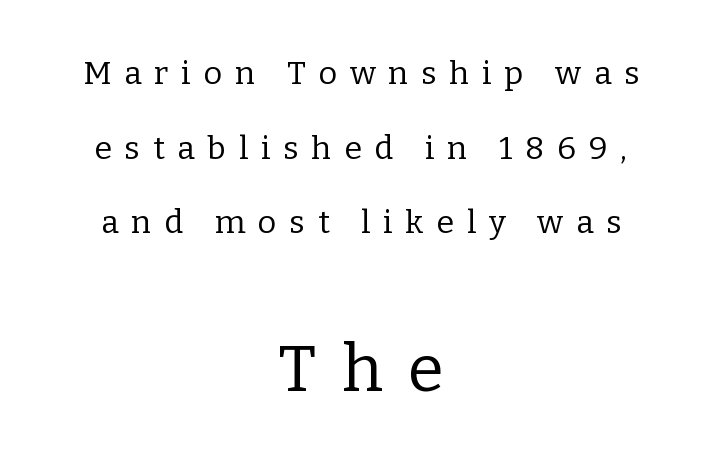
Q: Is the text bold? A: No.
Q: Is the text italic (slanted)? A: No, it is upright.
Q: Is the typeface a serif or a sans-serif typeface? A: Serif.
Q: Is the text underlined? A: No.
Q: How is the paragraph aligned? A: Centered.
Q: Is the spacing between letters normal or unusually wide? A: Unusually wide.
Q: Is the spacing between lines tight, normal or loose? A: Loose.
Q: Which block of text is set in a larger size, the first (top) or the second (bottom)? A: The second (bottom) one.
Q: Width (condensed, normal, or wide)? A: Normal.
Q: Stroke contrast? A: Low.
Q: x-height? A: Medium.
Q: Monospaced? A: No.
